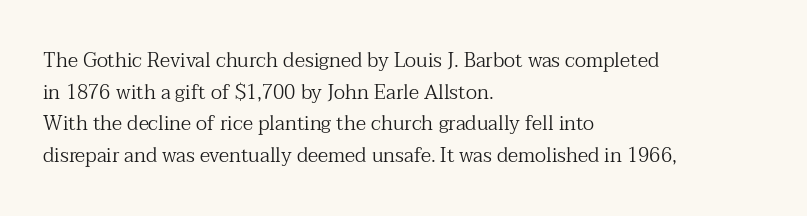
Teacher's note: observe the even left margin — that is flush-left alignment. The passage shown is not underscored anywhere. The rendering uses a moderate line-height, typical for paragraphs. Ascenders rise straight up at ninety degrees. Nobody touched the tracking dial on this one.
